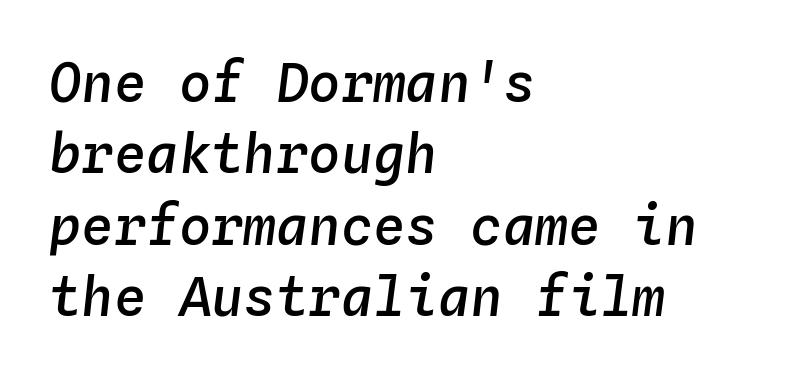
The image shows 54 px semibold type, italic (leaning right), monospaced; set left-aligned, normal line spacing (1.32x), normal letter spacing, not underlined; low stroke contrast and a medium x-height.
